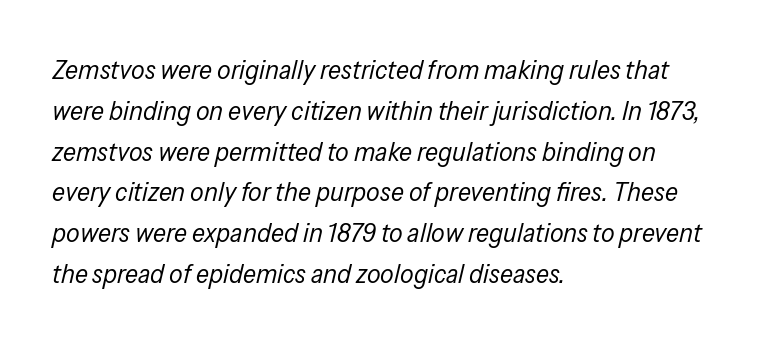
The image shows 27 px text type, italic (leaning right); set left-aligned, normal line spacing (1.51x), normal letter spacing, not underlined.
